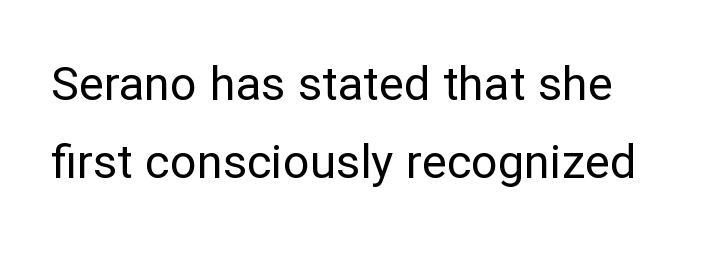
Stroke thickness stays within the range of a standard reading face or lighter. The space between consecutive lines is moderate. These lines keep a tight, regular rhythm from letter to letter. Examine the stroke ends and you'll find no serifs. Here the designer chose a conventional face with non-uniform glyph widths.
